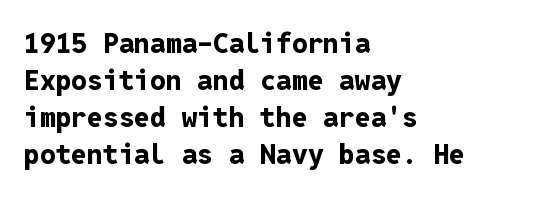
{"serif": "no", "italic": "no", "bold": "yes", "weight": "bold", "width": "normal", "stroke_contrast": "low", "x_height": "medium", "monospaced": "yes", "underline": "no", "align": "left", "line_spacing": "normal", "line_spacing_ratio": 1.32, "letter_spacing": "normal", "letter_spacing_em": 0.0, "glyph_px": 28}
